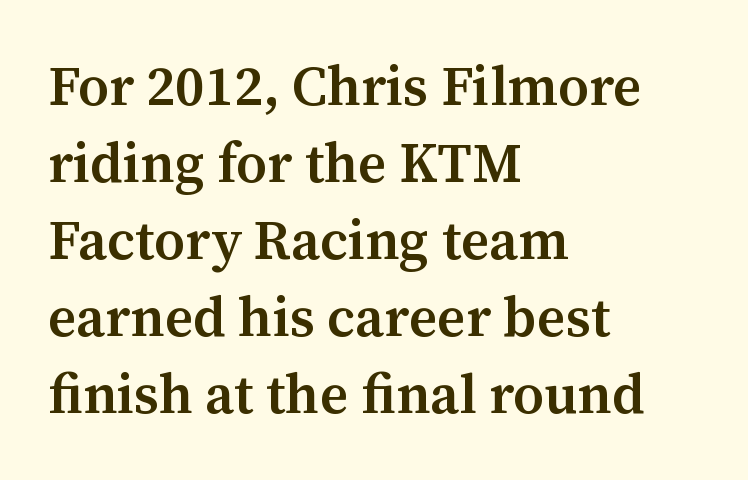
{"serif": "yes", "italic": "no", "bold": "semi", "weight": "semibold", "width": "normal", "stroke_contrast": "medium", "x_height": "medium", "monospaced": "no", "underline": "no", "align": "left", "line_spacing": "normal", "line_spacing_ratio": 1.4, "letter_spacing": "normal", "letter_spacing_em": 0.0, "glyph_px": 55}
